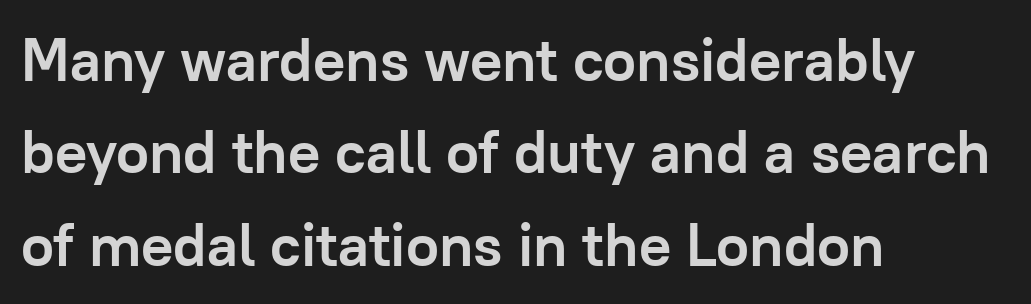
Horizontal bands of white between lines are of average thickness. Students, this is bold: see how much ink each stroke carries. Typeset ragged right — the left edge is the straight one. Style check: upright.
